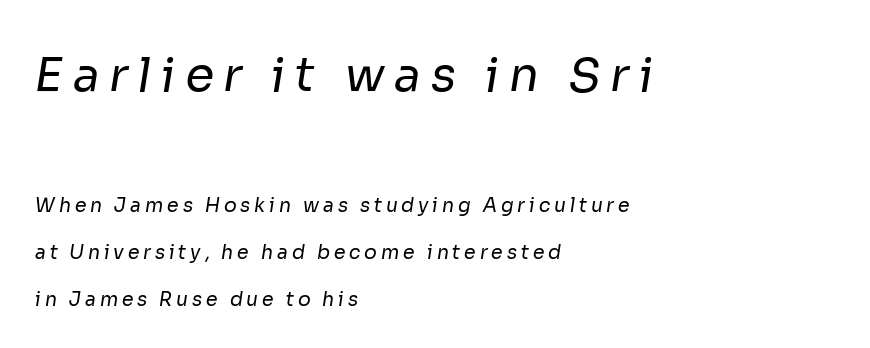
{"serif": "no", "bold": "no", "weight": "regular", "width": "normal", "stroke_contrast": "low", "x_height": "medium", "monospaced": "no", "underline": "no", "align": "left", "line_spacing": "loose", "line_spacing_ratio": 2.48, "letter_spacing": "wide", "letter_spacing_em": 0.2, "larger_block": "first", "size_ratio": 2.47, "glyph_px": 47}
